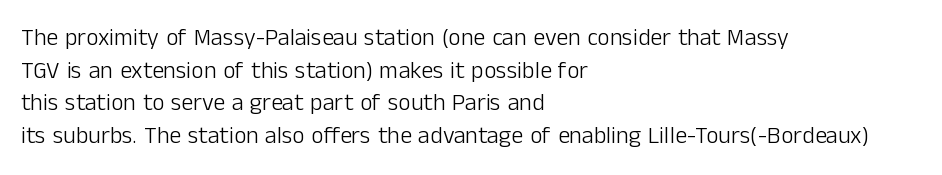
{"italic": "no", "bold": "no", "underline": "no", "align": "left", "line_spacing": "normal", "line_spacing_ratio": 1.36, "letter_spacing": "normal", "letter_spacing_em": 0.0, "glyph_px": 24}
